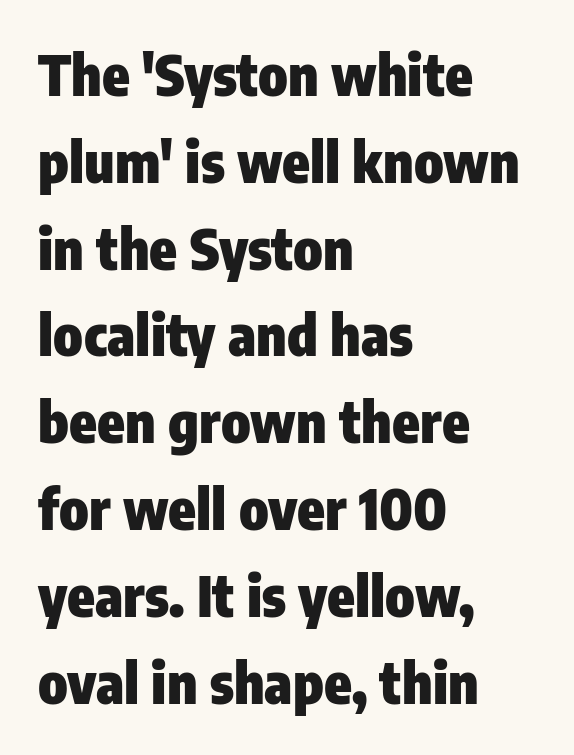
{"serif": "no", "italic": "no", "bold": "yes", "weight": "heavy", "width": "condensed", "stroke_contrast": "low", "x_height": "medium", "monospaced": "no", "underline": "no", "align": "left", "line_spacing": "normal", "line_spacing_ratio": 1.55, "letter_spacing": "normal", "letter_spacing_em": 0.0, "glyph_px": 56}
